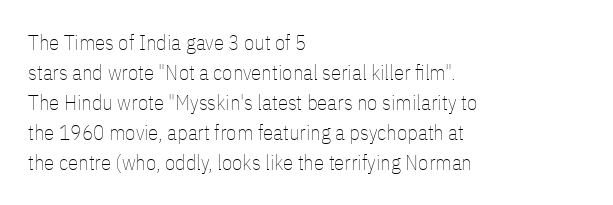
The image shows 21 px text type, upright; set left-aligned, normal line spacing (1.43x), normal letter spacing, not underlined.
